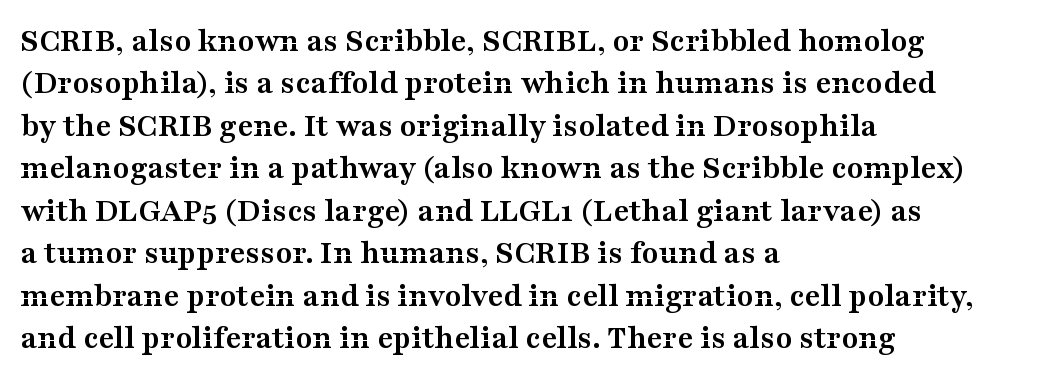
Q: Is the text bold? A: Yes.
Q: Is the text italic (slanted)? A: No, it is upright.
Q: Is the typeface a serif or a sans-serif typeface? A: Serif.
Q: Is the text underlined? A: No.
Q: How is the paragraph aligned? A: Left-aligned.
Q: Is the spacing between letters normal or unusually wide? A: Normal.
Q: Is the spacing between lines tight, normal or loose? A: Normal.
Q: Width (condensed, normal, or wide)? A: Wide.
Q: Stroke contrast? A: Medium.
Q: x-height? A: Medium.
Q: Monospaced? A: No.
